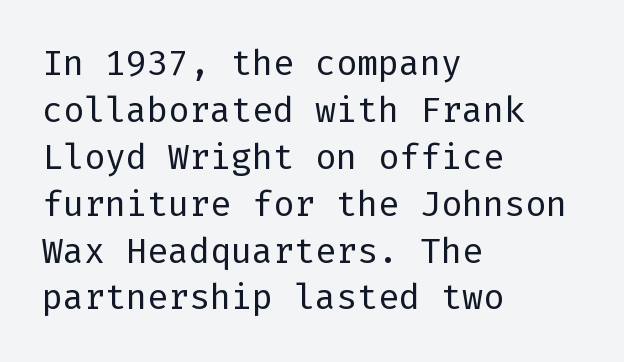
{"serif": "no", "italic": "no", "bold": "no", "weight": "regular", "width": "normal", "stroke_contrast": "low", "x_height": "medium", "underline": "no", "align": "left", "line_spacing": "normal", "line_spacing_ratio": 1.34, "letter_spacing": "normal", "letter_spacing_em": 0.0, "glyph_px": 35}
